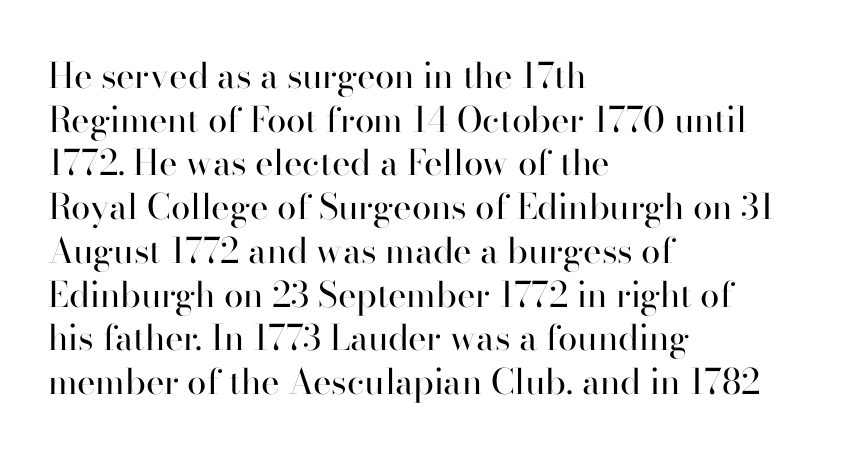
Q: Is the text bold? A: No.
Q: Is the text italic (slanted)? A: No, it is upright.
Q: Is the typeface a serif or a sans-serif typeface? A: Serif.
Q: Is the text underlined? A: No.
Q: How is the paragraph aligned? A: Left-aligned.
Q: Is the spacing between letters normal or unusually wide? A: Normal.
Q: Is the spacing between lines tight, normal or loose? A: Normal.
Q: Width (condensed, normal, or wide)? A: Normal.
Q: Stroke contrast? A: High.
Q: x-height? A: Small.
Q: Monospaced? A: No.
